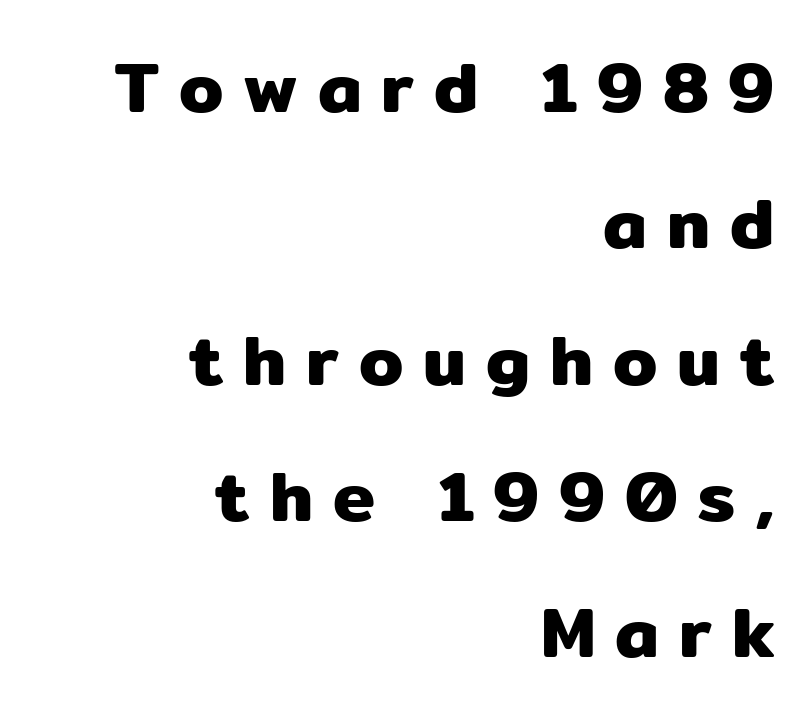
Q: Is the text italic (slanted)? A: No, it is upright.
Q: Is the typeface a serif or a sans-serif typeface? A: Sans-serif.
Q: Is the text underlined? A: No.
Q: How is the paragraph aligned? A: Right-aligned.
Q: Is the spacing between letters normal or unusually wide? A: Unusually wide.
Q: Is the spacing between lines tight, normal or loose? A: Loose.
Q: Width (condensed, normal, or wide)? A: Normal.
Q: Stroke contrast? A: Low.
Q: x-height? A: Medium.
Q: Monospaced? A: No.
